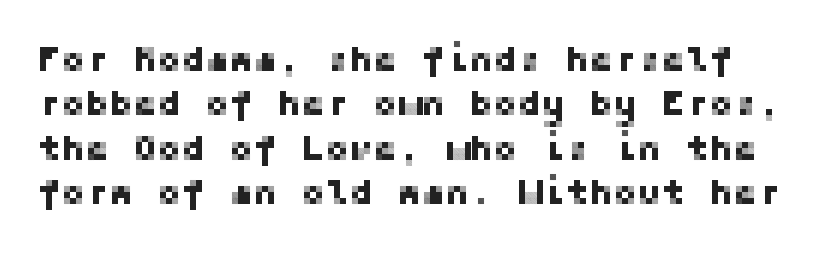
Is this a sans? Yes — the strokes have no serifs. In terms of posture, this sample is upright. The zone under the glyphs is completely vacant. Does extra space separate the letters? No, they use regular spacing.
